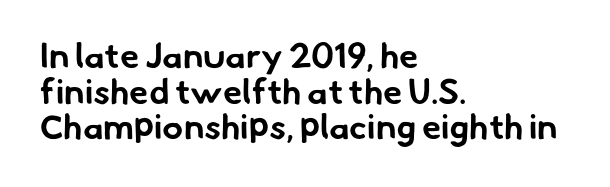
The image shows 35 px bold sans-serif type; set left-aligned, tight line spacing (1.02x), normal letter spacing, not underlined; low stroke contrast and a small x-height.
